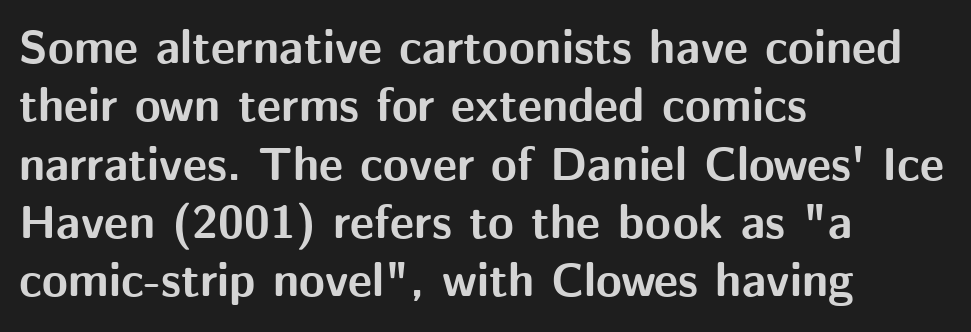
Weight: bold. Horizontally, the lines are justified to the leading edge only. The passage shown is not underscored anywhere. This is the regular roman posture of the typeface. The passage shown has conventional tracking throughout. The letters advance in unequal steps, a hallmark of proportional type.
